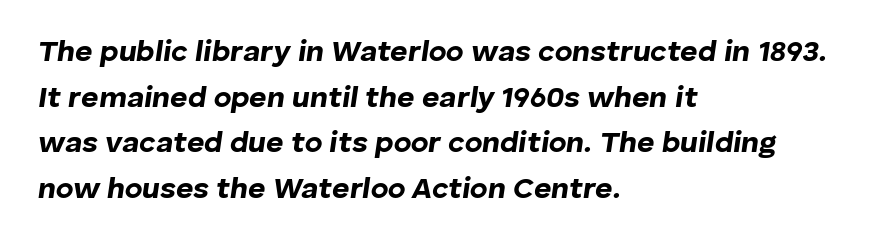
{"italic": "yes", "lean": "right", "slant_degrees": 8, "bold": "yes", "weight": "bold", "width": "normal", "stroke_contrast": "low", "x_height": "medium", "monospaced": "no", "underline": "no", "align": "left", "line_spacing": "normal", "line_spacing_ratio": 1.52, "letter_spacing": "normal", "letter_spacing_em": 0.0, "glyph_px": 30}
